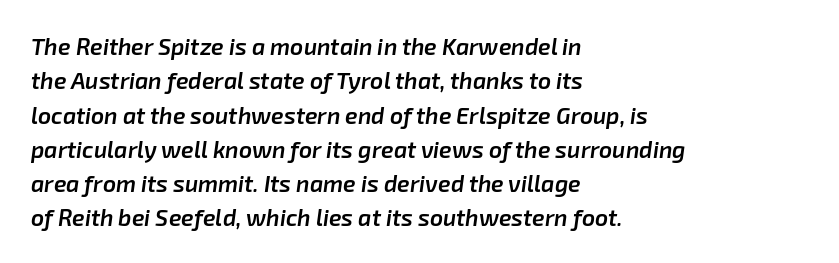
The image shows 23 px text type, italic (leaning right); set left-aligned, normal line spacing (1.49x), normal letter spacing, not underlined.
